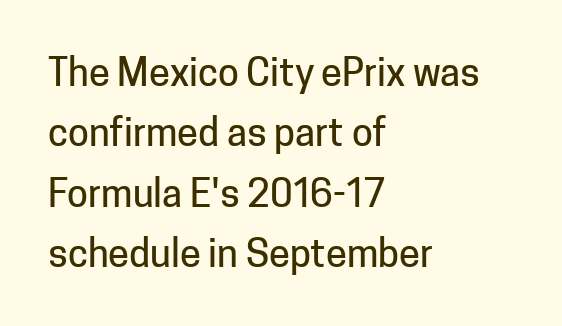
Q: Is the text italic (slanted)? A: No, it is upright.
Q: Is the typeface a serif or a sans-serif typeface? A: Sans-serif.
Q: Is the text underlined? A: No.
Q: How is the paragraph aligned? A: Left-aligned.
Q: Is the spacing between letters normal or unusually wide? A: Normal.
Q: Is the spacing between lines tight, normal or loose? A: Normal.
Q: Width (condensed, normal, or wide)? A: Normal.
Q: Stroke contrast? A: Low.
Q: x-height? A: Medium.
Q: Monospaced? A: No.
